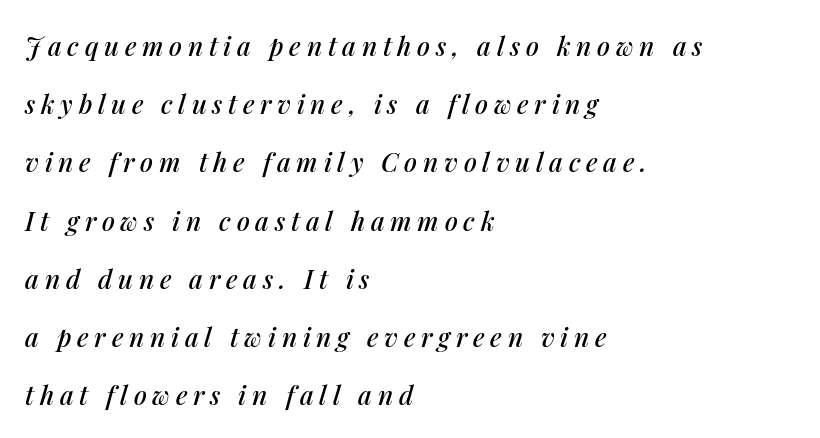
Each line starts at the same left margin while the right side varies. The specimen reads as italic at a glance. Reading down the column, the eye jumps a long way to each next line. Only glyphs here, with clear space below each row. The line texture is sparse and dotted thanks to wide tracking.
